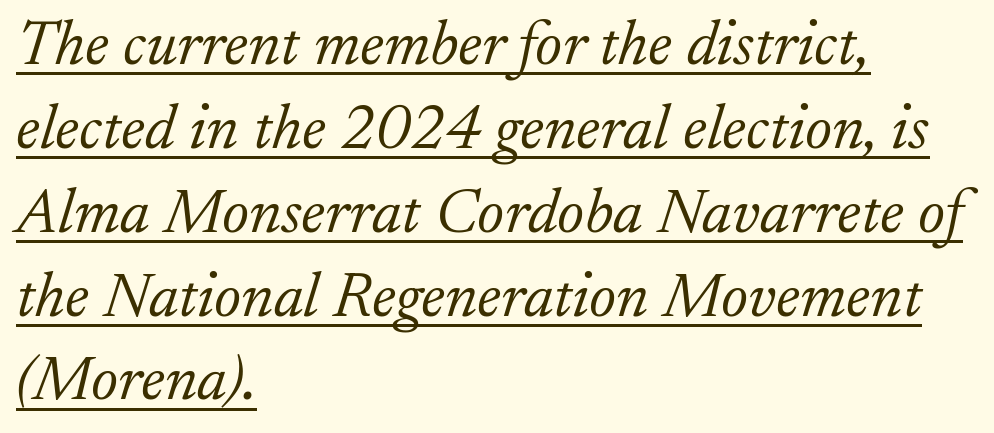
{"serif": "yes", "italic": "yes", "lean": "right", "slant_degrees": 17, "bold": "no", "weight": "light", "width": "normal", "stroke_contrast": "low", "x_height": "small", "monospaced": "no", "underline": "yes", "align": "left", "line_spacing": "normal", "line_spacing_ratio": 1.31, "letter_spacing": "normal", "letter_spacing_em": 0.0, "glyph_px": 64}
